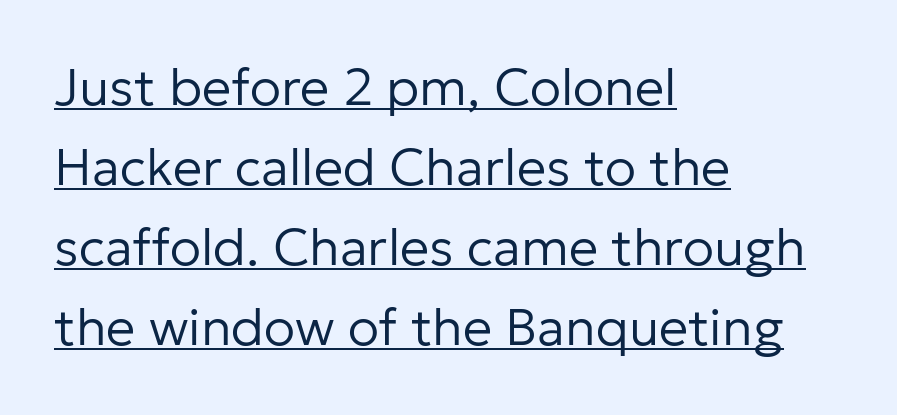
Q: Is the text bold? A: No.
Q: Is the text italic (slanted)? A: No, it is upright.
Q: Is the typeface a serif or a sans-serif typeface? A: Sans-serif.
Q: Is the text underlined? A: Yes.
Q: How is the paragraph aligned? A: Left-aligned.
Q: Is the spacing between letters normal or unusually wide? A: Normal.
Q: Is the spacing between lines tight, normal or loose? A: Normal.
Q: Width (condensed, normal, or wide)? A: Normal.
Q: Stroke contrast? A: Low.
Q: x-height? A: Medium.
Q: Monospaced? A: No.
